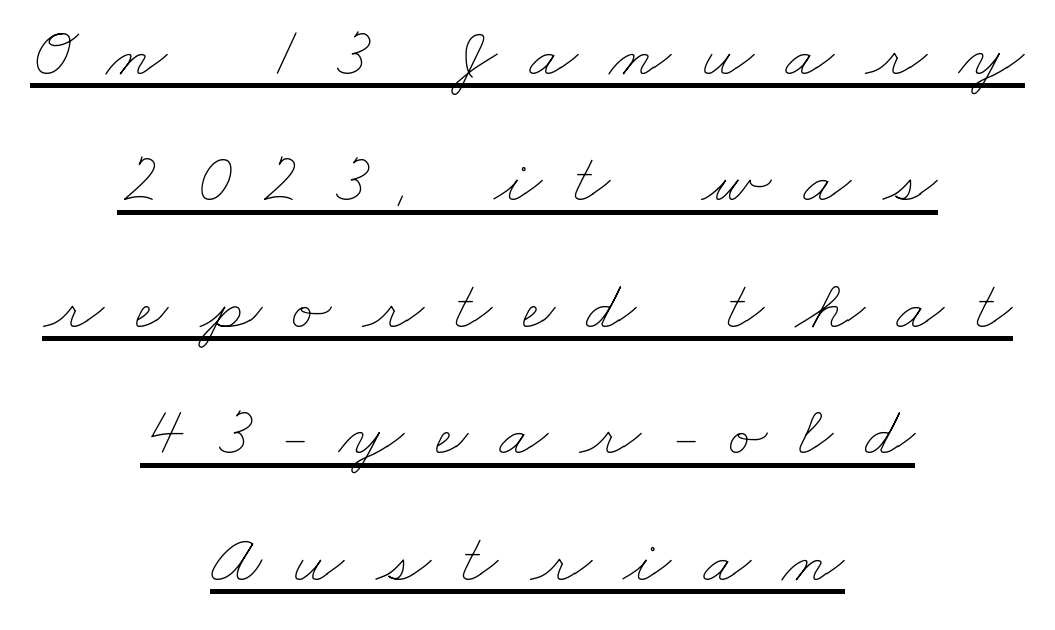
{"bold": "no", "weight": "thin", "width": "wide", "stroke_contrast": "low", "x_height": "small", "monospaced": "no", "underline": "yes", "align": "center", "line_spacing_ratio": 1.78, "letter_spacing": "wide", "letter_spacing_em": 0.44, "glyph_px": 71}
